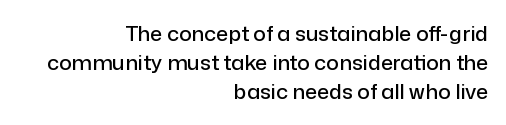
{"italic": "no", "underline": "no", "align": "right", "line_spacing": "normal", "line_spacing_ratio": 1.39, "letter_spacing": "normal", "letter_spacing_em": 0.0, "glyph_px": 21}
